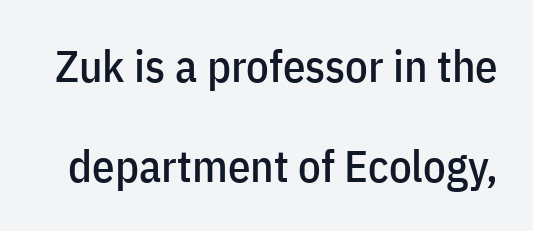
Each new line begins a long way beneath the previous one. These lines keep a tight, regular rhythm from letter to letter. These lines were composed using upright roman letters. A typesetter would call this proportional, since set widths differ per character. The typeface chosen for these lines omits serifs. Words float on clear page, feet unadorned.
